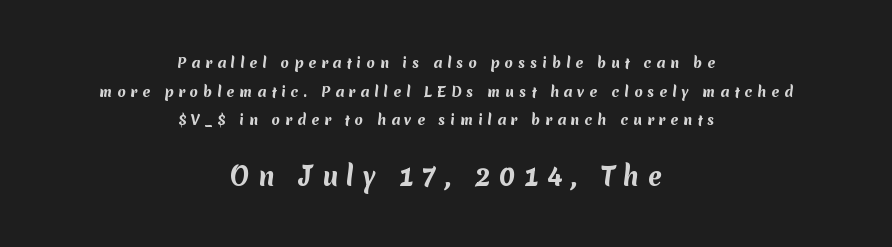
Honestly, the rows look like they've been pulled way apart. The lines in this sample share a center point and differ in where they start and stop. The passage shown has open, widely tracked lettering throughout. Every letter is thick-stroked: bold, no question. Visually, the bottom section dominates because its glyphs are scaled up.
